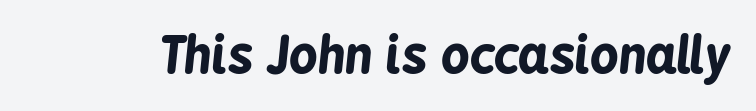
The image shows 50 px bold, condensed type, italic (leaning right); set normal letter spacing, not underlined; low stroke contrast and a medium x-height.
